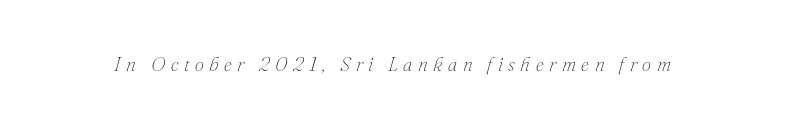
This sample uses an oblique cut, with every glyph tilted off the vertical. The passage shown is not bold in any degree. The specimen omits any rule beneath the text block's lines. Honestly, the letter spacing is so wide it's the main thing you notice.
